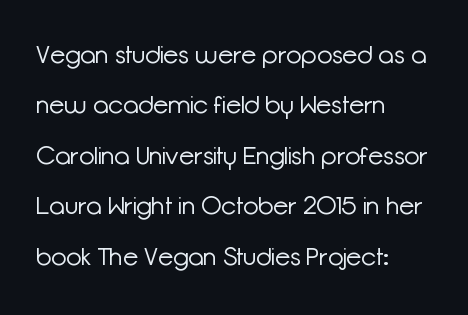
The image shows 25 px text type, upright; set left-aligned, loose line spacing (2.02x), normal letter spacing, not underlined.
